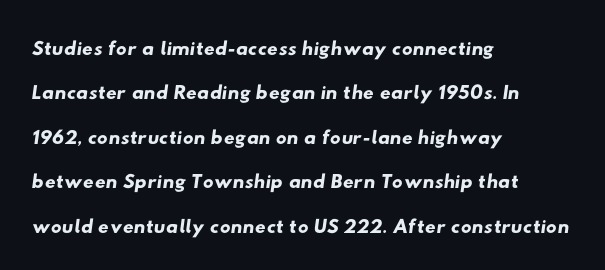
Q: Is the typeface a serif or a sans-serif typeface? A: Sans-serif.
Q: Is the text underlined? A: No.
Q: How is the paragraph aligned? A: Left-aligned.
Q: Is the spacing between letters normal or unusually wide? A: Normal.
Q: Is the spacing between lines tight, normal or loose? A: Normal.
Q: Width (condensed, normal, or wide)? A: Wide.
Q: Stroke contrast? A: Low.
Q: x-height? A: Small.
Q: Monospaced? A: No.
